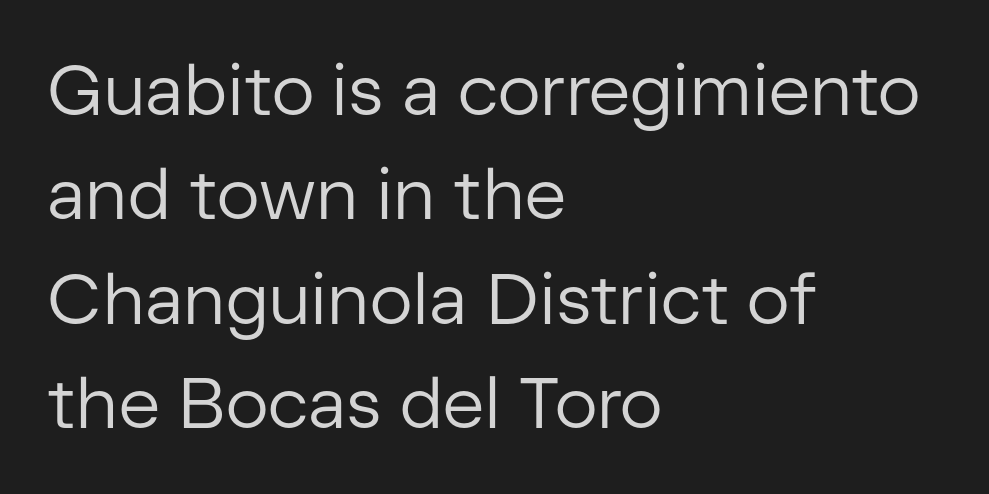
The image shows 71 px regular-weight sans-serif type, upright; set left-aligned, normal line spacing (1.47x), normal letter spacing, not underlined; low stroke contrast and a medium x-height.
